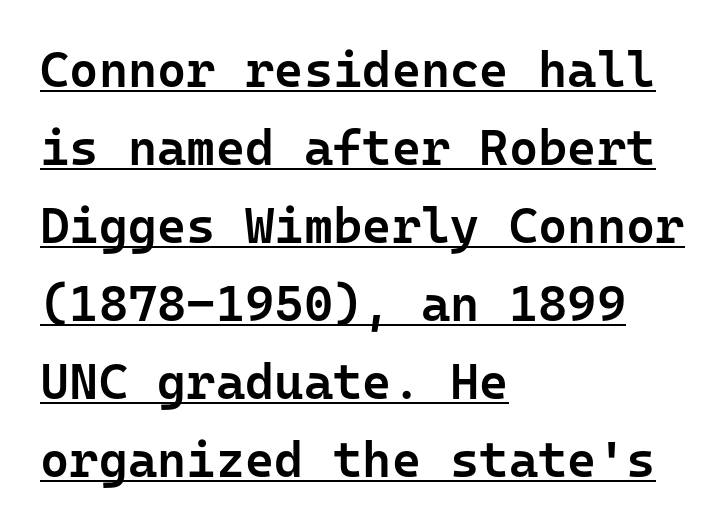
The image shows 50 px semibold sans-serif type, upright, monospaced; set left-aligned, normal line spacing (1.56x), normal letter spacing, underlined; low stroke contrast and a medium x-height.
